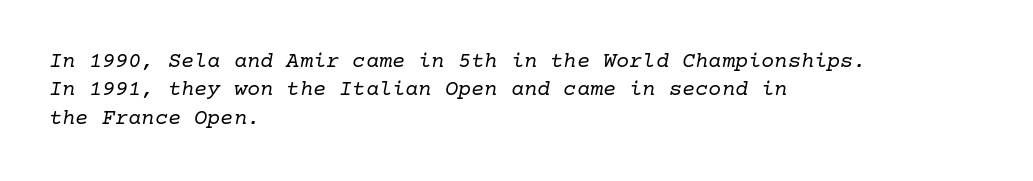
{"italic": "yes", "lean": "right", "slant_degrees": 10, "bold": "no", "underline": "no", "align": "left", "line_spacing": "normal", "line_spacing_ratio": 1.29, "letter_spacing": "normal", "letter_spacing_em": 0.0, "glyph_px": 22}
